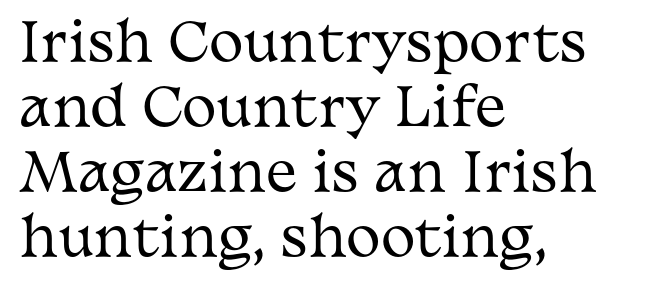
{"serif": "yes", "italic": "no", "bold": "no", "weight": "regular", "width": "wide", "stroke_contrast": "medium", "x_height": "medium", "monospaced": "no", "underline": "no", "align": "left", "line_spacing": "normal", "line_spacing_ratio": 1.25, "letter_spacing": "normal", "letter_spacing_em": 0.0, "glyph_px": 52}
